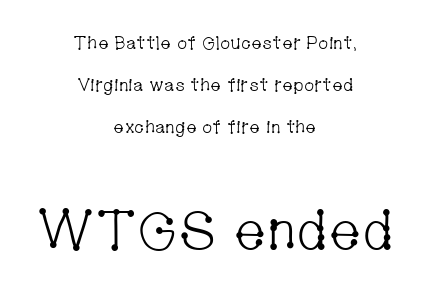
These two chunks differ in scale, with the bottom chunk taking the larger measure. Does the lettering tilt? It doesn't — this is upright. Compared with a flush-left layout, this one balances lines on the center instead. Plain, unruled lines of type.
